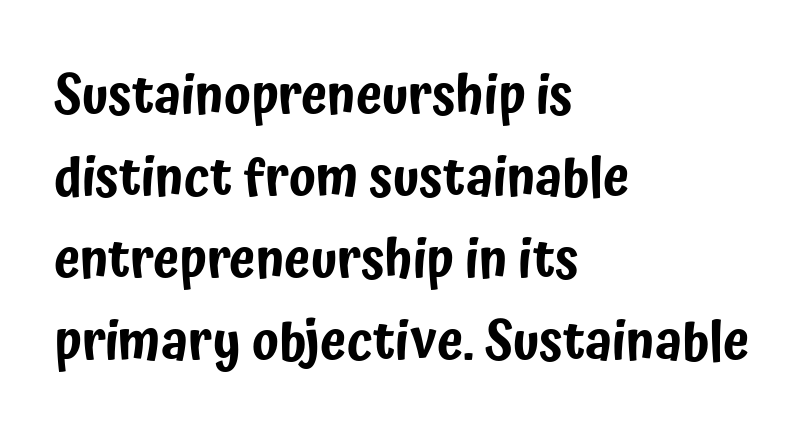
Q: Is the text italic (slanted)? A: No, it is upright.
Q: Is the typeface a serif or a sans-serif typeface? A: Sans-serif.
Q: Is the text underlined? A: No.
Q: How is the paragraph aligned? A: Left-aligned.
Q: Is the spacing between letters normal or unusually wide? A: Normal.
Q: Is the spacing between lines tight, normal or loose? A: Normal.
Q: Width (condensed, normal, or wide)? A: Condensed.
Q: Stroke contrast? A: Low.
Q: x-height? A: Medium.
Q: Monospaced? A: No.
